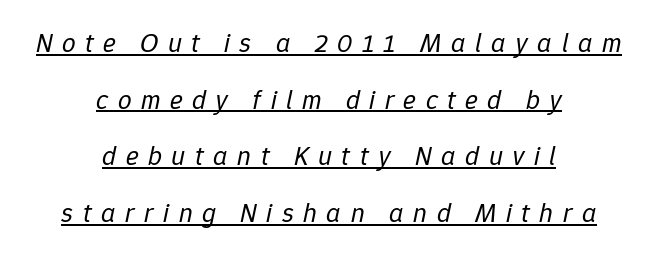
Q: Is the text bold? A: No.
Q: Is the text italic (slanted)? A: Yes, it leans right by about 12 degrees.
Q: Is the text underlined? A: Yes.
Q: How is the paragraph aligned? A: Centered.
Q: Is the spacing between letters normal or unusually wide? A: Unusually wide.
Q: Is the spacing between lines tight, normal or loose? A: Loose.
